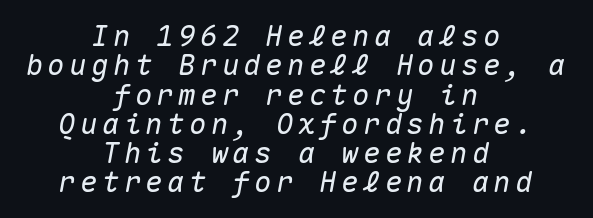
The text carries the slant typical of an italic or oblique font. The typesetter chose a symmetrical, centered arrangement here. The rendering uses typewriter-style spacing with identical character cells. The passage shown stacks its lines with hardly any gap. The space beneath each line is pristine and unruled.
